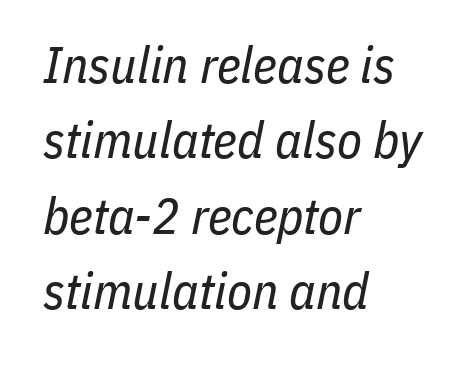
{"italic": "yes", "lean": "right", "slant_degrees": 11, "bold": "no", "weight": "regular", "width": "condensed", "stroke_contrast": "low", "x_height": "medium", "monospaced": "no", "underline": "no", "align": "left", "line_spacing": "normal", "line_spacing_ratio": 1.48, "letter_spacing": "normal", "letter_spacing_em": 0.0, "glyph_px": 51}
